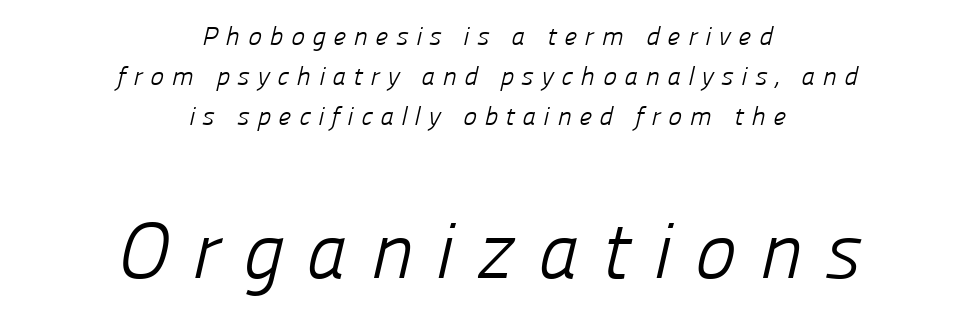
{"serif": "no", "bold": "no", "weight": "light", "width": "normal", "stroke_contrast": "low", "x_height": "medium", "monospaced": "no", "underline": "no", "align": "center", "line_spacing": "normal", "line_spacing_ratio": 1.53, "letter_spacing": "wide", "letter_spacing_em": 0.29, "larger_block": "second", "size_ratio": 3.04, "glyph_px": 79}
